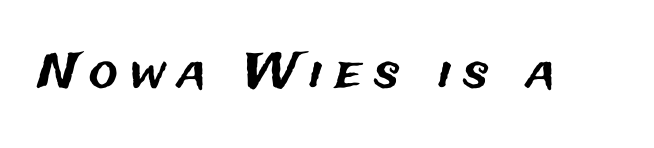
The image shows 48 px sans-serif type; set unusually wide letter spacing (+0.25 em), not underlined; medium stroke contrast and a medium x-height.
